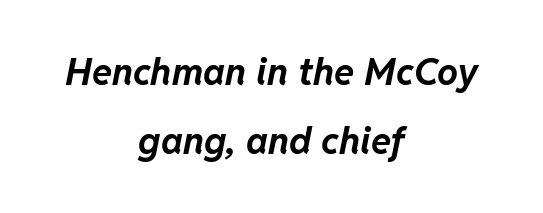
The image shows 37 px bold type, italic (leaning right); set centered, line spacing 1.87x, normal letter spacing, not underlined; low stroke contrast and a medium x-height.
